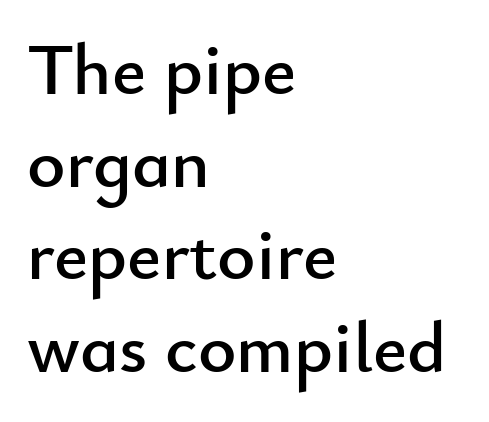
The image shows 73 px sans-serif type, upright; set left-aligned, normal line spacing (1.27x), normal letter spacing, not underlined; low stroke contrast and a small x-height.
